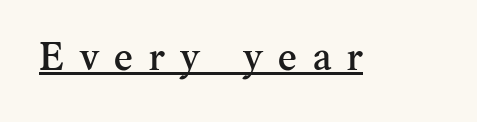
The image shows 40 px serif type, upright; set unusually wide letter spacing (+0.39 em), underlined; medium stroke contrast and a small x-height.
